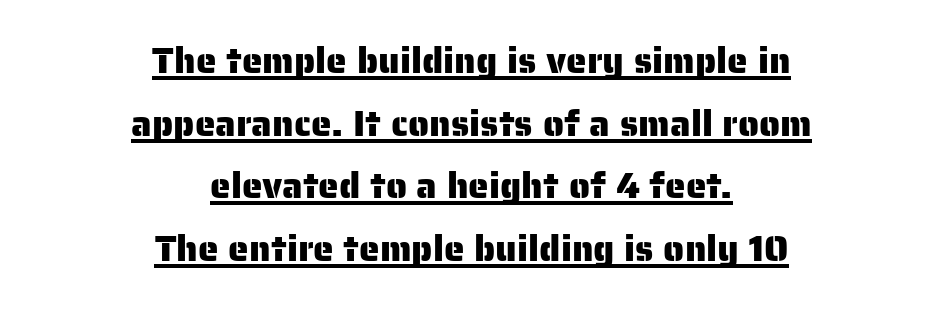
The typesetter has applied underlining to the passage shown. Proportional: the letters do not fall into vertical columns. These lines stack symmetrically, like a column narrowing and widening about its center. Unlike a traditional serif, this face leaves its strokes unadorned. Default kerning and tracking; the words read as compact shapes.
